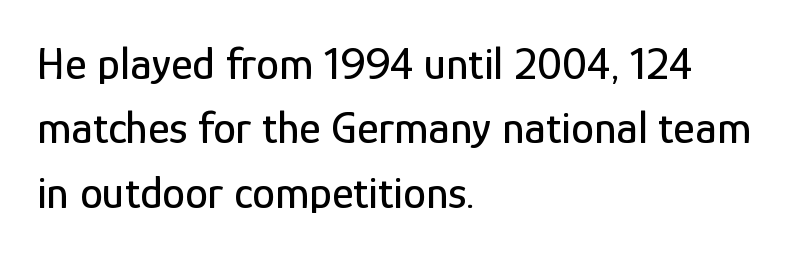
Q: Is the text italic (slanted)? A: No, it is upright.
Q: Is the typeface a serif or a sans-serif typeface? A: Sans-serif.
Q: Is the text underlined? A: No.
Q: How is the paragraph aligned? A: Left-aligned.
Q: Is the spacing between letters normal or unusually wide? A: Normal.
Q: Is the spacing between lines tight, normal or loose? A: Normal.
Q: Width (condensed, normal, or wide)? A: Condensed.
Q: Stroke contrast? A: Low.
Q: x-height? A: Medium.
Q: Monospaced? A: No.
